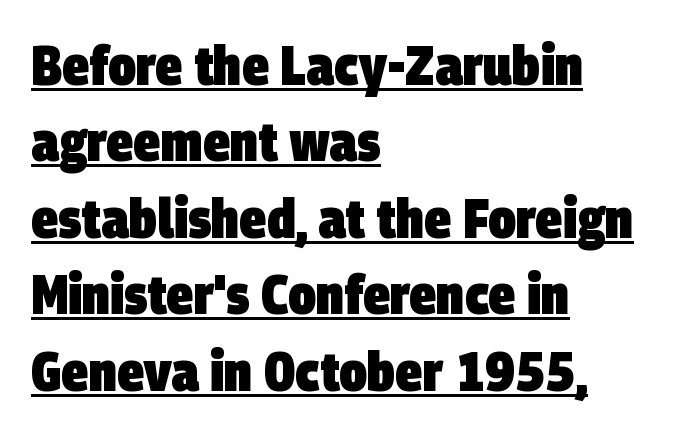
The image shows 55 px heavy, condensed sans-serif type; set left-aligned, normal line spacing (1.39x), normal letter spacing, underlined; low stroke contrast and a large x-height.
